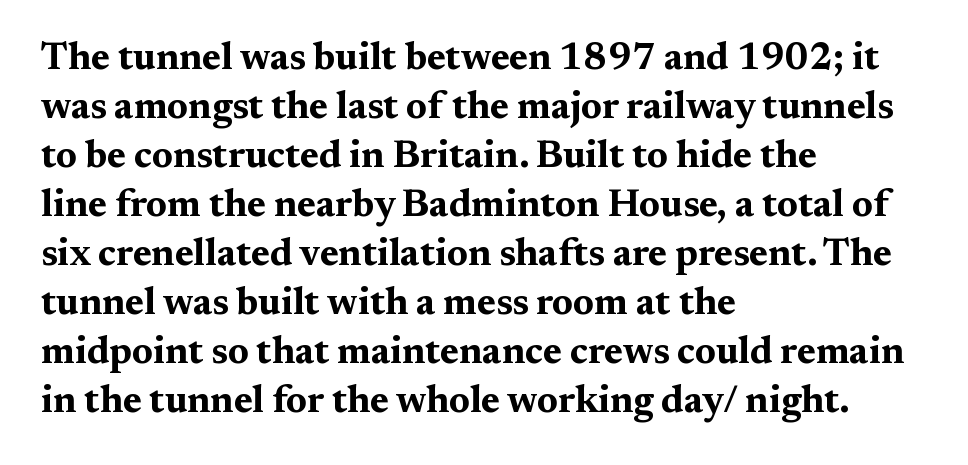
Q: Is the text bold? A: Yes.
Q: Is the text italic (slanted)? A: No, it is upright.
Q: Is the typeface a serif or a sans-serif typeface? A: Serif.
Q: Is the text underlined? A: No.
Q: How is the paragraph aligned? A: Left-aligned.
Q: Is the spacing between letters normal or unusually wide? A: Normal.
Q: Is the spacing between lines tight, normal or loose? A: Normal.
Q: Width (condensed, normal, or wide)? A: Wide.
Q: Stroke contrast? A: Medium.
Q: x-height? A: Medium.
Q: Monospaced? A: No.
